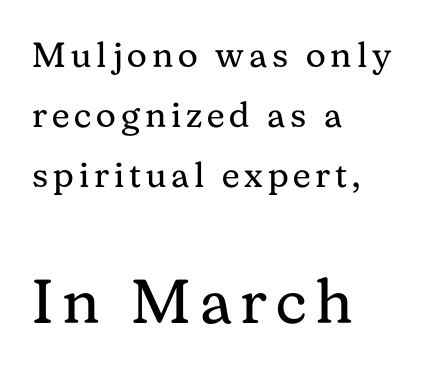
This is the regular roman posture of the typeface. The rendering shows small feet on the letterforms — a serif design. The face used here is proportionally spaced, like ordinary book or web type. No word sits above an underline.
